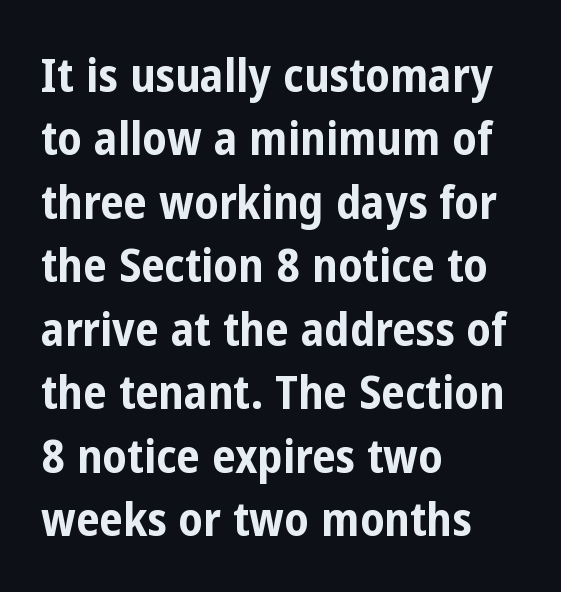
The image shows 47 px bold, condensed sans-serif type, upright; set left-aligned, normal line spacing (1.35x), normal letter spacing, not underlined; low stroke contrast and a medium x-height.
